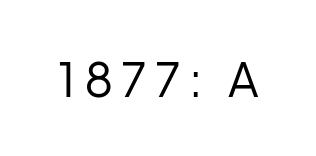
The image shows 47 px regular-weight sans-serif type, upright; set not underlined; low stroke contrast and a medium x-height.
